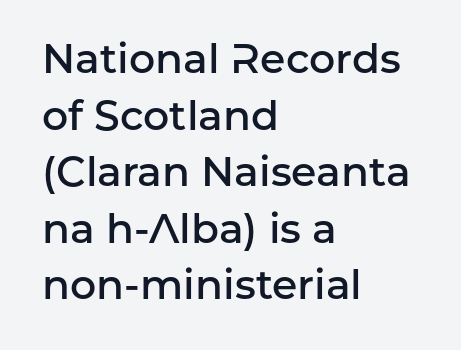
{"serif": "no", "italic": "no", "bold": "semi", "weight": "semibold", "width": "normal", "stroke_contrast": "low", "x_height": "medium", "monospaced": "no", "underline": "no", "align": "left", "line_spacing": "normal", "line_spacing_ratio": 1.38, "letter_spacing": "normal", "letter_spacing_em": 0.0, "glyph_px": 41}
